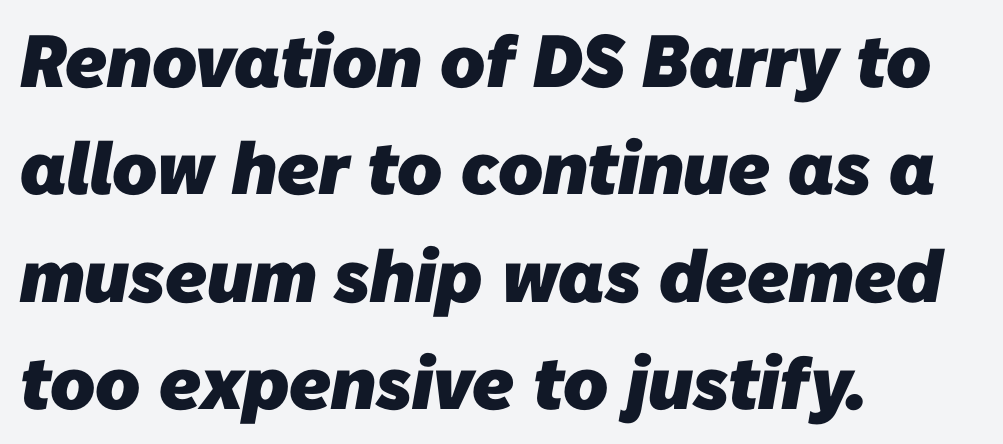
Q: Is the text bold? A: Yes.
Q: Is the typeface a serif or a sans-serif typeface? A: Sans-serif.
Q: Is the text underlined? A: No.
Q: How is the paragraph aligned? A: Left-aligned.
Q: Is the spacing between letters normal or unusually wide? A: Normal.
Q: Is the spacing between lines tight, normal or loose? A: Normal.
Q: Width (condensed, normal, or wide)? A: Normal.
Q: Stroke contrast? A: Low.
Q: x-height? A: Medium.
Q: Monospaced? A: No.
